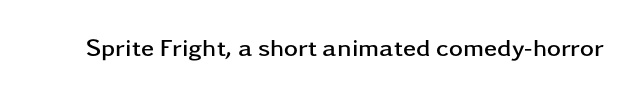
The image shows 24 px bold type, upright; set normal letter spacing, not underlined.
